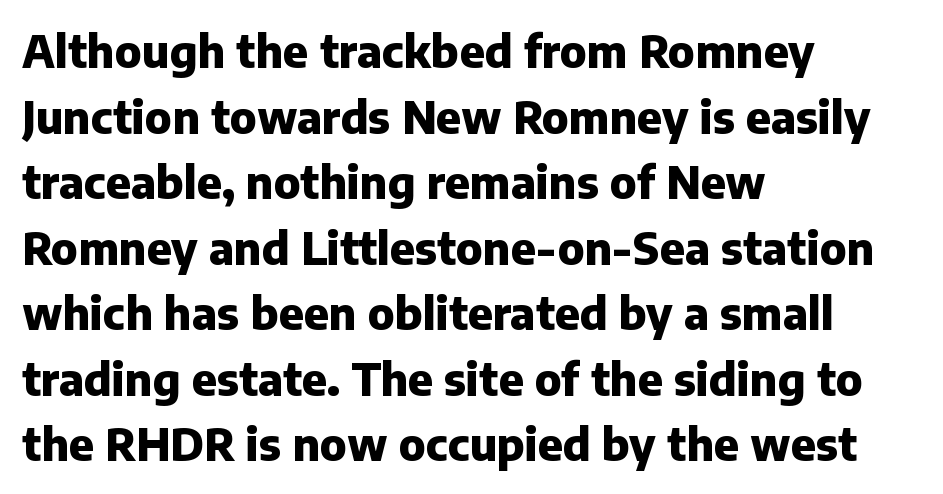
Q: Is the text bold? A: Yes.
Q: Is the text italic (slanted)? A: No, it is upright.
Q: Is the typeface a serif or a sans-serif typeface? A: Sans-serif.
Q: Is the text underlined? A: No.
Q: How is the paragraph aligned? A: Left-aligned.
Q: Is the spacing between letters normal or unusually wide? A: Normal.
Q: Is the spacing between lines tight, normal or loose? A: Normal.
Q: Width (condensed, normal, or wide)? A: Normal.
Q: Stroke contrast? A: Low.
Q: x-height? A: Medium.
Q: Monospaced? A: No.
